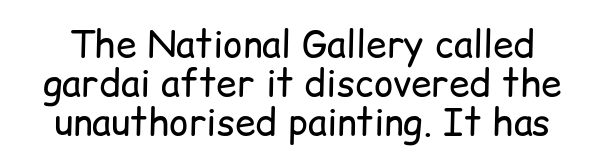
The image shows 37 px regular-weight sans-serif type, upright; set tight line spacing (1.06x), normal letter spacing, not underlined; low stroke contrast and a medium x-height.
